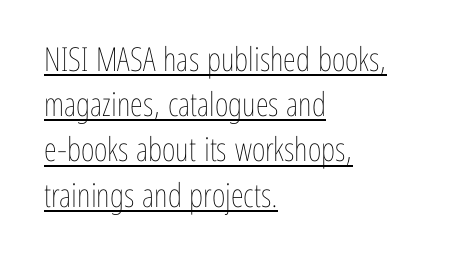
{"italic": "no", "bold": "no", "weight": "thin", "width": "condensed", "stroke_contrast": "low", "x_height": "medium", "monospaced": "no", "underline": "yes", "align": "left", "line_spacing": "normal", "line_spacing_ratio": 1.37, "letter_spacing": "normal", "letter_spacing_em": 0.0, "glyph_px": 33}
